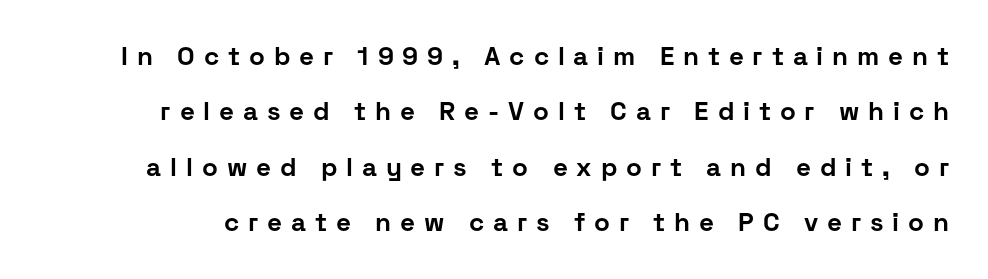
{"italic": "no", "bold": "yes", "underline": "no", "line_spacing": "loose", "line_spacing_ratio": 2.13, "letter_spacing": "wide", "letter_spacing_em": 0.34, "glyph_px": 26}
